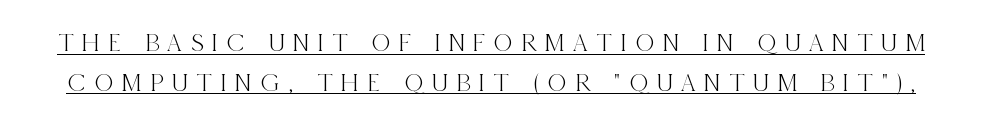
Quick note: not italic, upright. These lines have a slow, spaced-out rhythm from letter to letter. Notice how descenders clear the ascenders below comfortably — that's standard leading. Does a line run under the words? Yes, clearly.
